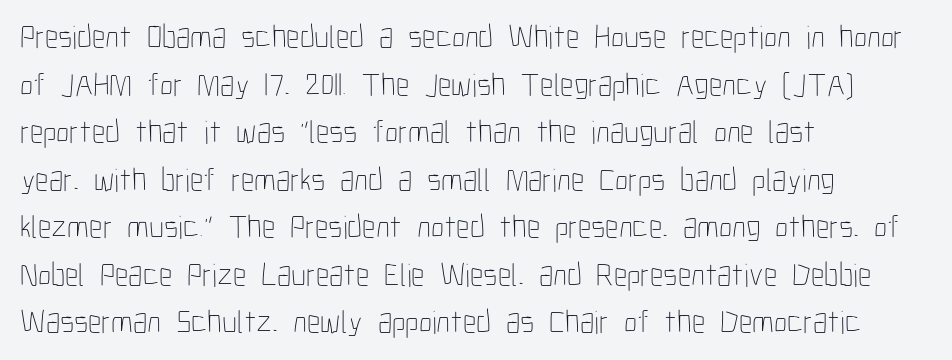
{"italic": "no", "bold": "no", "weight": "thin", "width": "condensed", "stroke_contrast": "low", "x_height": "medium", "monospaced": "no", "underline": "no", "align": "left", "line_spacing": "normal", "line_spacing_ratio": 1.44, "letter_spacing": "normal", "letter_spacing_em": 0.0, "glyph_px": 33}
